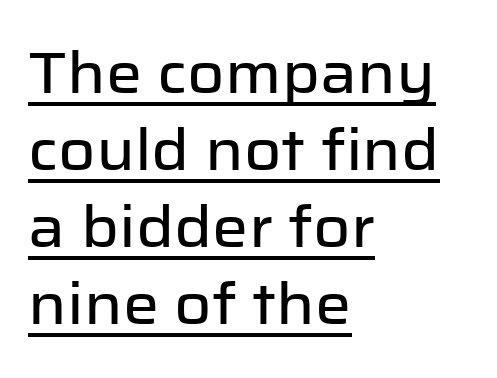
The image shows 57 px sans-serif type, upright; set left-aligned, normal line spacing (1.35x), normal letter spacing, underlined; low stroke contrast and a medium x-height.
